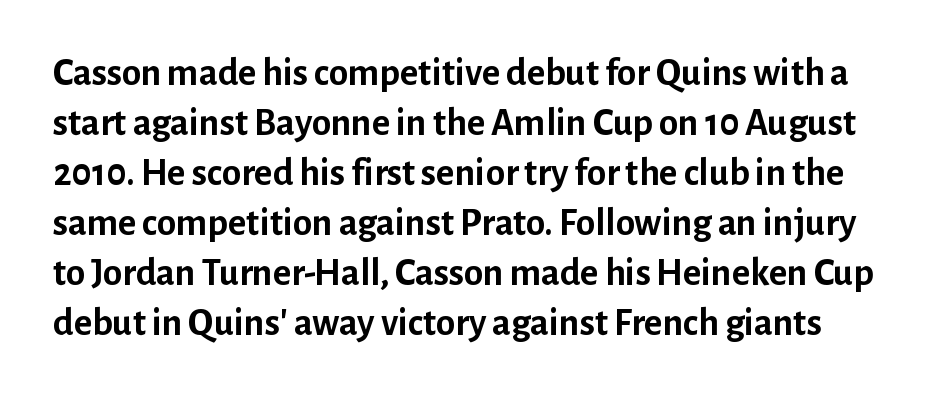
The image shows 39 px semibold sans-serif type, upright; set normal line spacing (1.28x), normal letter spacing, not underlined; low stroke contrast and a medium x-height.
